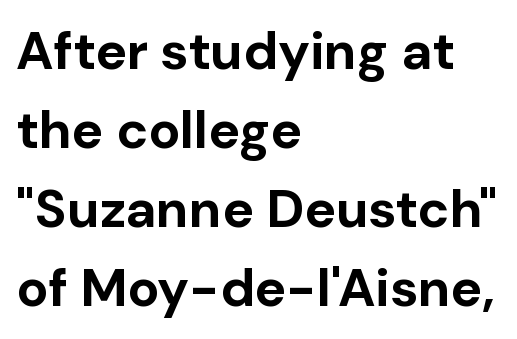
Q: Is the text bold? A: Yes.
Q: Is the text italic (slanted)? A: No, it is upright.
Q: Is the typeface a serif or a sans-serif typeface? A: Sans-serif.
Q: Is the text underlined? A: No.
Q: How is the paragraph aligned? A: Left-aligned.
Q: Is the spacing between letters normal or unusually wide? A: Normal.
Q: Is the spacing between lines tight, normal or loose? A: Normal.
Q: Width (condensed, normal, or wide)? A: Normal.
Q: Stroke contrast? A: Low.
Q: x-height? A: Medium.
Q: Monospaced? A: No.
